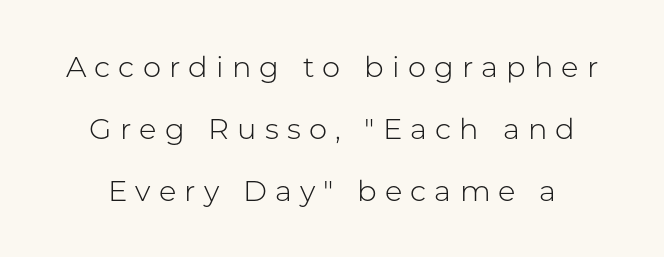
{"serif": "no", "italic": "no", "bold": "no", "weight": "light", "width": "normal", "stroke_contrast": "low", "x_height": "medium", "monospaced": "no", "underline": "no", "line_spacing": "loose", "line_spacing_ratio": 2.13, "letter_spacing": "wide", "letter_spacing_em": 0.28, "glyph_px": 29}
